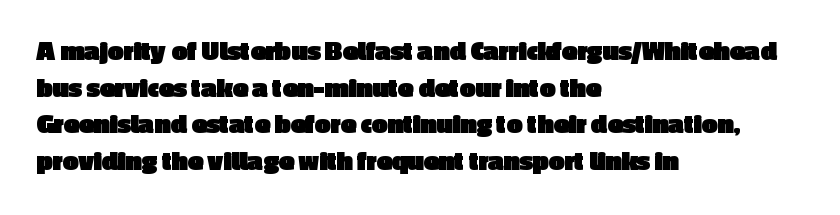
{"serif": "no", "italic": "no", "bold": "yes", "weight": "heavy", "width": "normal", "x_height": "medium", "monospaced": "no", "underline": "no", "align": "left", "line_spacing": "normal", "line_spacing_ratio": 1.31, "letter_spacing": "normal", "letter_spacing_em": 0.0, "glyph_px": 28}
